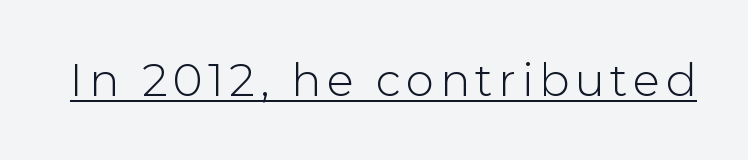
{"serif": "no", "italic": "no", "bold": "no", "weight": "light", "width": "normal", "stroke_contrast": "low", "x_height": "medium", "monospaced": "no", "underline": "yes", "glyph_px": 45}
